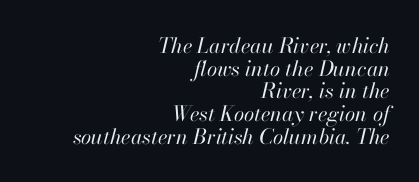
{"italic": "yes", "lean": "right", "slant_degrees": 13, "bold": "no", "underline": "no", "align": "right", "line_spacing": "tight", "line_spacing_ratio": 1.08, "letter_spacing": "normal", "letter_spacing_em": 0.0, "glyph_px": 21}
